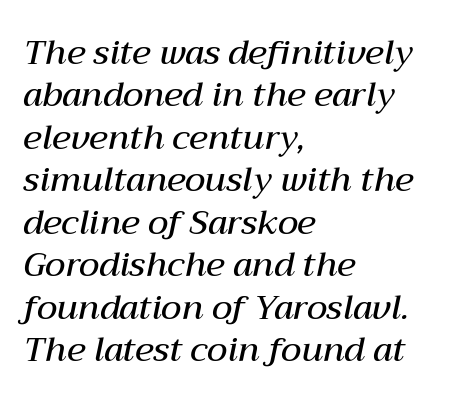
Q: Is the text bold? A: Semi-bold.
Q: Is the text italic (slanted)? A: Yes, it leans right by about 12 degrees.
Q: Is the text underlined? A: No.
Q: How is the paragraph aligned? A: Left-aligned.
Q: Is the spacing between letters normal or unusually wide? A: Normal.
Q: Is the spacing between lines tight, normal or loose? A: Normal.
Q: Width (condensed, normal, or wide)? A: Normal.
Q: Stroke contrast? A: Medium.
Q: x-height? A: Medium.
Q: Monospaced? A: No.
